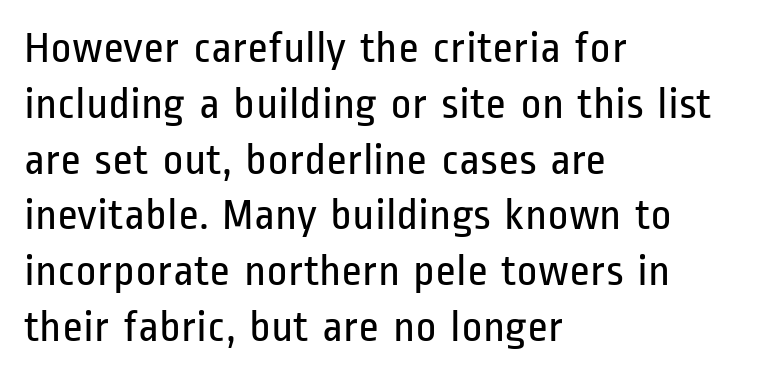
{"serif": "no", "italic": "no", "bold": "no", "weight": "regular", "width": "condensed", "stroke_contrast": "low", "x_height": "medium", "monospaced": "no", "underline": "no", "align": "left", "line_spacing_ratio": 1.24, "letter_spacing": "normal", "letter_spacing_em": 0.0, "glyph_px": 45}
